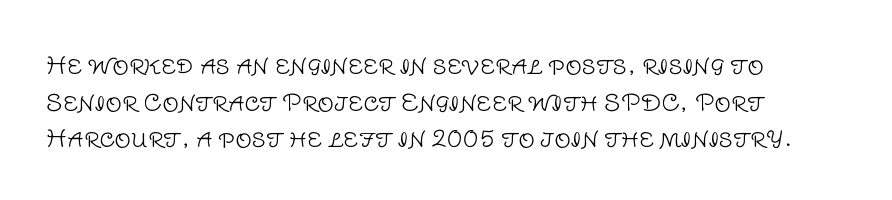
The image shows 23 px text type; set left-aligned, normal line spacing (1.59x), normal letter spacing, not underlined.
